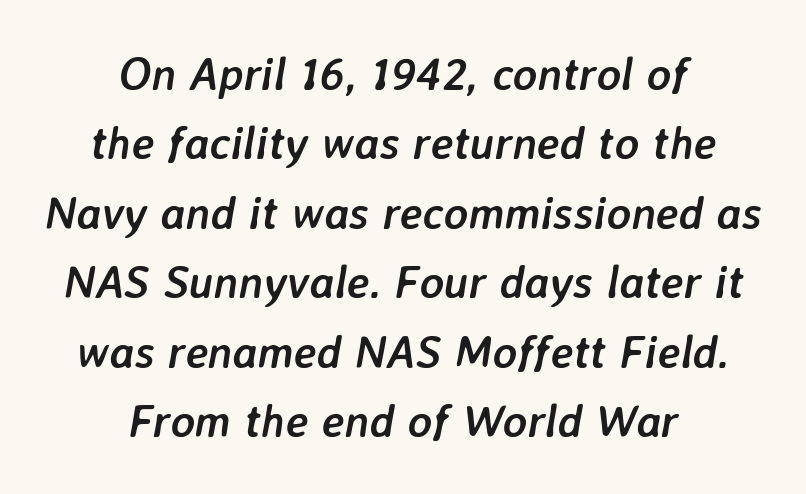
The image shows 46 px semibold type, italic (leaning right); set centered, normal line spacing (1.51x), normal letter spacing, not underlined; low stroke contrast and a medium x-height.
